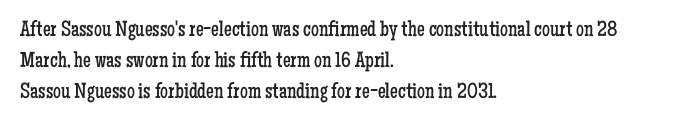
{"italic": "no", "bold": "no", "underline": "no", "align": "left", "line_spacing": "normal", "line_spacing_ratio": 1.4, "letter_spacing": "normal", "letter_spacing_em": 0.0, "glyph_px": 22}
